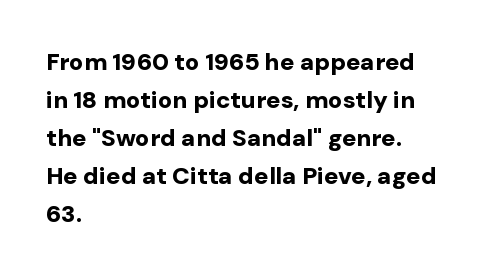
The image shows 24 px bold type, upright; set left-aligned, normal line spacing (1.58x), normal letter spacing, not underlined.
